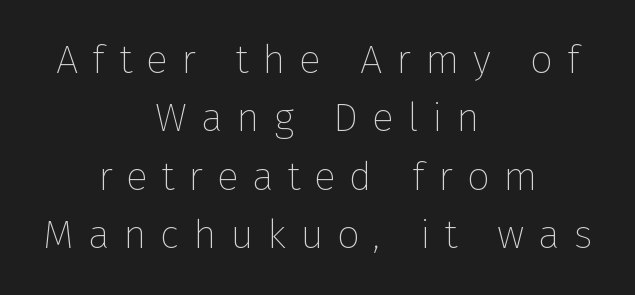
Q: Is the text bold? A: No.
Q: Is the text italic (slanted)? A: No, it is upright.
Q: Is the typeface a serif or a sans-serif typeface? A: Sans-serif.
Q: Is the text underlined? A: No.
Q: How is the paragraph aligned? A: Centered.
Q: Is the spacing between letters normal or unusually wide? A: Unusually wide.
Q: Is the spacing between lines tight, normal or loose? A: Normal.
Q: Width (condensed, normal, or wide)? A: Normal.
Q: Stroke contrast? A: Low.
Q: x-height? A: Medium.
Q: Monospaced? A: No.
